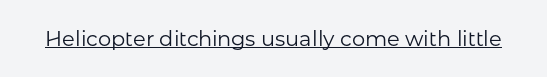
Italic: no, the glyphs are upright roman. You can see a thin bar hugging the bottom of the glyphs. Nothing heavy about these letters — not bold at all. Look at the tracking — it's just the regular setting, nothing added.
